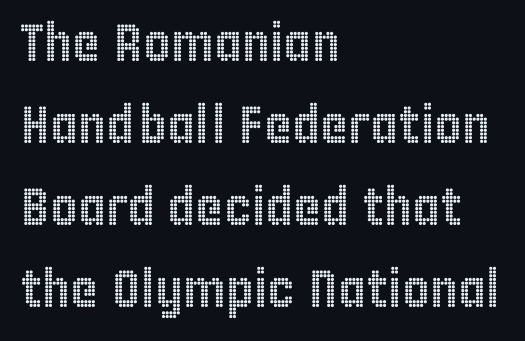
Q: Is the text italic (slanted)? A: No, it is upright.
Q: Is the text underlined? A: No.
Q: How is the paragraph aligned? A: Left-aligned.
Q: Is the spacing between letters normal or unusually wide? A: Normal.
Q: Is the spacing between lines tight, normal or loose? A: Normal.
Q: Width (condensed, normal, or wide)? A: Condensed.
Q: x-height? A: Large.
Q: Monospaced? A: No.
